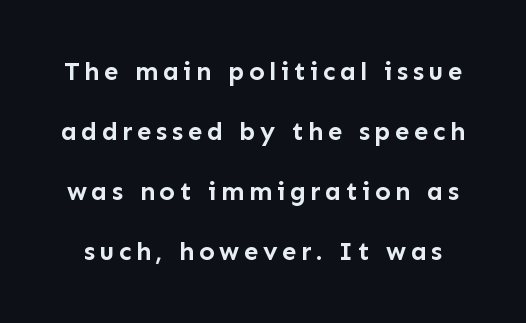
{"italic": "no", "bold": "yes", "underline": "no", "line_spacing": "loose", "line_spacing_ratio": 2.31, "glyph_px": 26}
